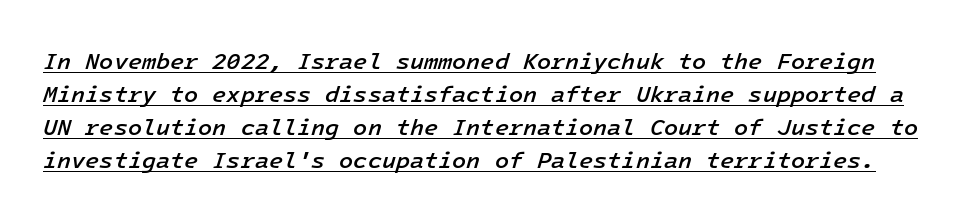
The rendering applies a slant to the glyphs. The leading is moderate, giving the passage an even texture. No extra tracking has been applied to these lines. Typographic density is moderately raised because the face is semibold. Beneath each row of characters lies a ruled line.
